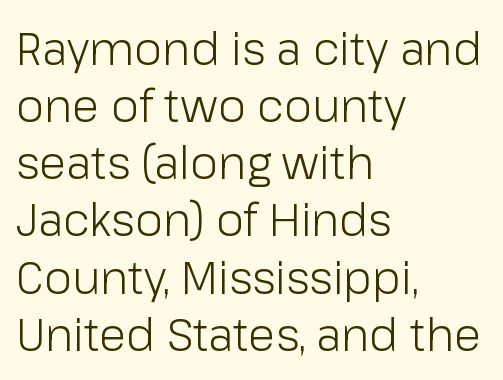
The image shows 45 px light sans-serif type, upright; set left-aligned, normal line spacing (1.27x), normal letter spacing, not underlined; low stroke contrast and a medium x-height.
